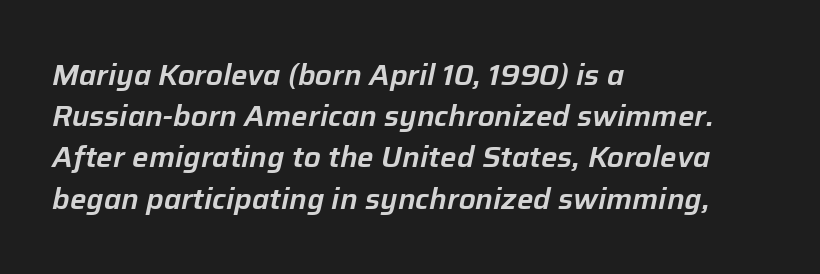
A typesetter would call this proportional, since set widths differ per character. One-word summary of the alignment: left. Glyph-to-glyph distance matches everyday printed text. Each row of text sits above clean, open space. Italic? Definitely — the glyphs are oblique.
